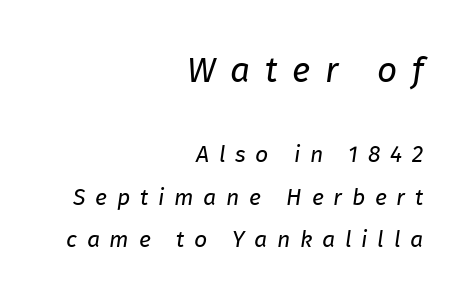
Q: Is the text bold? A: No.
Q: Is the text italic (slanted)? A: Yes, it leans right by about 8 degrees.
Q: Is the text underlined? A: No.
Q: How is the paragraph aligned? A: Right-aligned.
Q: Is the spacing between letters normal or unusually wide? A: Unusually wide.
Q: Which block of text is set in a larger size, the first (top) or the second (bottom)? A: The first (top) one.
Q: Width (condensed, normal, or wide)? A: Normal.
Q: Stroke contrast? A: Low.
Q: x-height? A: Medium.
Q: Monospaced? A: No.
